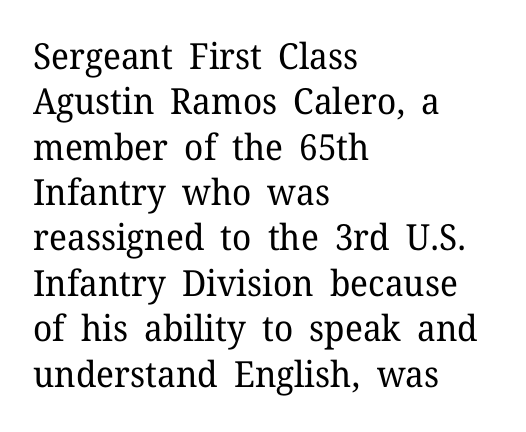
The image shows 36 px regular-weight serif type, upright; set left-aligned, normal line spacing (1.26x), normal letter spacing, not underlined; low stroke contrast and a medium x-height.
